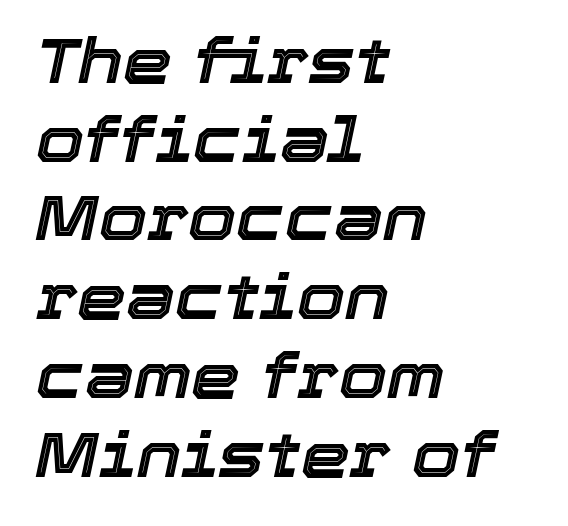
Q: Is the text italic (slanted)? A: Yes, it leans right by about 12 degrees.
Q: Is the text underlined? A: No.
Q: How is the paragraph aligned? A: Left-aligned.
Q: Is the spacing between letters normal or unusually wide? A: Normal.
Q: Is the spacing between lines tight, normal or loose? A: Normal.
Q: Width (condensed, normal, or wide)? A: Normal.
Q: x-height? A: Medium.
Q: Monospaced? A: No.
